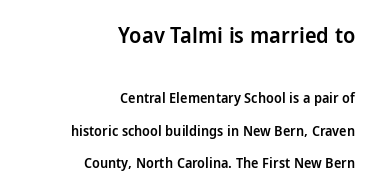
The tracking reads as untouched default to a designer's eye. Regarding leading, the lines here are spaced well apart. Horizontal alignment here is rightward, an uncommon choice for prose. I'd describe the lettering as semibold — firm but not a full bold.
